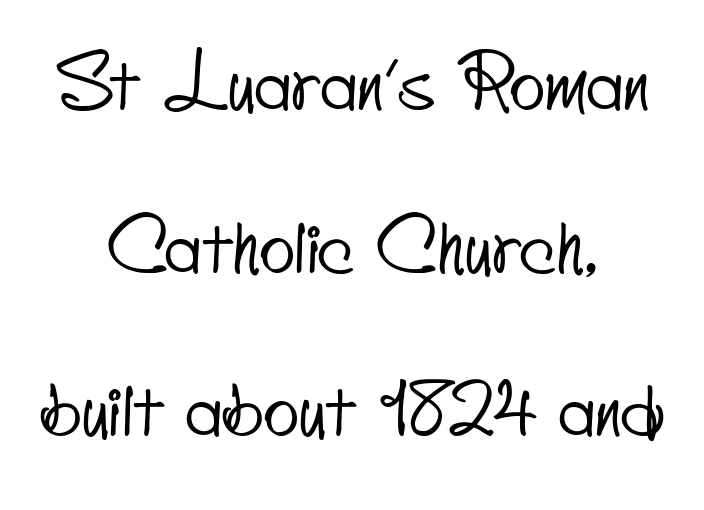
One glance says open: line gaps are wider than usual. The type is set solid horizontally, with unmodified tracking. Is this a fixed-width face? No — the glyphs have proportional, varying widths. The text block is weighted toward neither margin, spreading evenly from the middle. Letters rest on an invisible, unmarked baseline. Type style note: lacks serifs.
